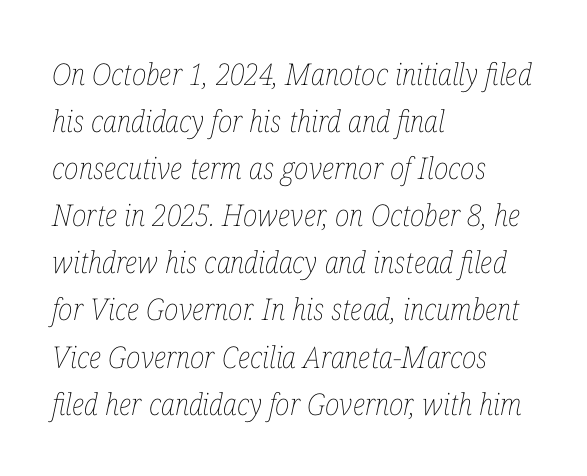
Q: Is the text bold? A: No.
Q: Is the text italic (slanted)? A: Yes, it leans right by about 12 degrees.
Q: Is the text underlined? A: No.
Q: How is the paragraph aligned? A: Left-aligned.
Q: Is the spacing between letters normal or unusually wide? A: Normal.
Q: Is the spacing between lines tight, normal or loose? A: Normal.
Q: Width (condensed, normal, or wide)? A: Condensed.
Q: Stroke contrast? A: Low.
Q: x-height? A: Medium.
Q: Monospaced? A: No.
